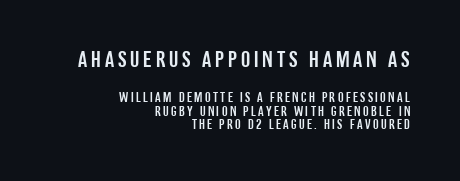
{"italic": "no", "underline": "no", "align": "right", "line_spacing": "tight", "line_spacing_ratio": 0.98, "larger_block": "first", "size_ratio": 1.64, "glyph_px": 23}
